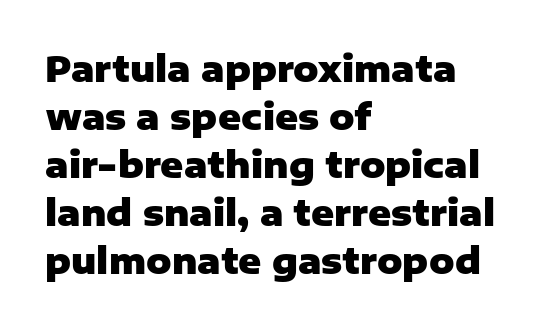
{"serif": "no", "italic": "no", "bold": "yes", "weight": "heavy", "width": "normal", "stroke_contrast": "low", "x_height": "medium", "monospaced": "no", "underline": "no", "align": "left", "line_spacing": "normal", "line_spacing_ratio": 1.37, "letter_spacing": "normal", "letter_spacing_em": 0.0, "glyph_px": 35}
